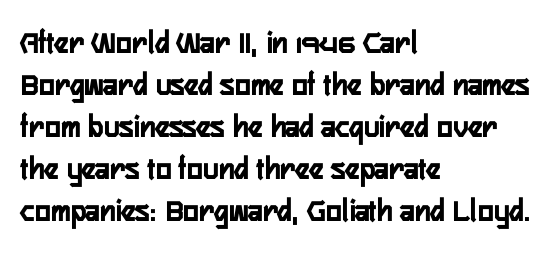
Q: Is the text italic (slanted)? A: No, it is upright.
Q: Is the typeface a serif or a sans-serif typeface? A: Sans-serif.
Q: Is the text underlined? A: No.
Q: How is the paragraph aligned? A: Left-aligned.
Q: Is the spacing between letters normal or unusually wide? A: Normal.
Q: Is the spacing between lines tight, normal or loose? A: Normal.
Q: Width (condensed, normal, or wide)? A: Condensed.
Q: Stroke contrast? A: Low.
Q: x-height? A: Medium.
Q: Monospaced? A: No.
